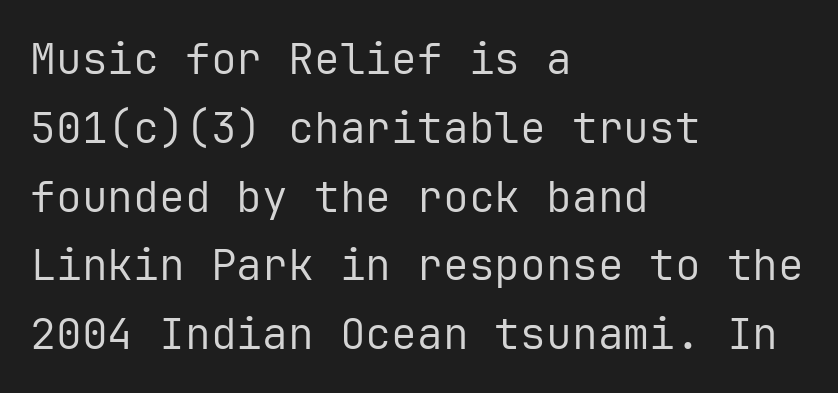
The typeface chosen for these lines omits serifs. The passage shown is typed in a monospace face where columns stay perfectly aligned. One glance says typical: line gaps are just what's usual. Vertical stems look standard width or narrower in stroke.
